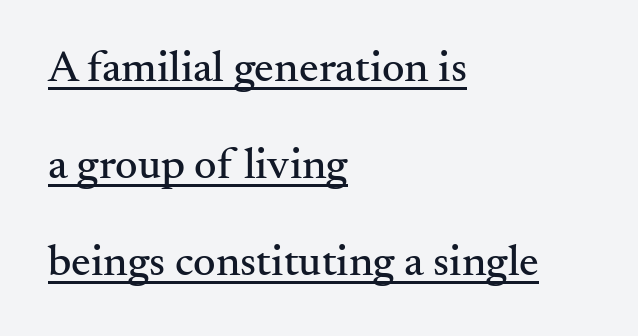
The image shows 44 px serif type, upright; set left-aligned, loose line spacing (2.21x), normal letter spacing, underlined; medium stroke contrast and a small x-height.
